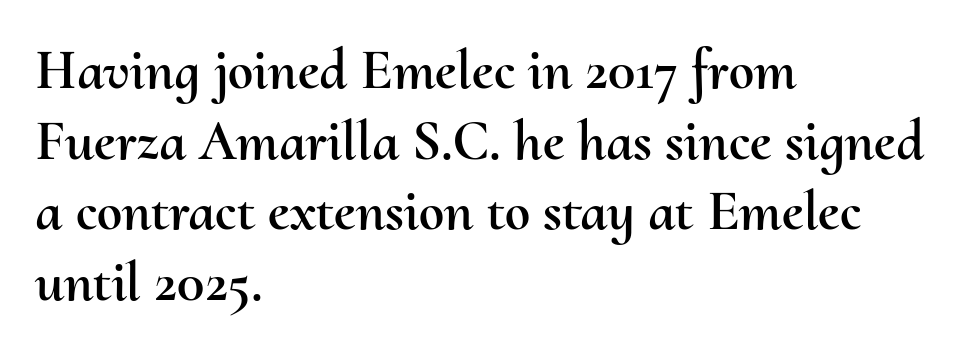
{"italic": "no", "width": "normal", "stroke_contrast": "medium", "x_height": "small", "monospaced": "no", "underline": "no", "align": "left", "line_spacing_ratio": 1.24, "letter_spacing": "normal", "letter_spacing_em": 0.0, "glyph_px": 57}
